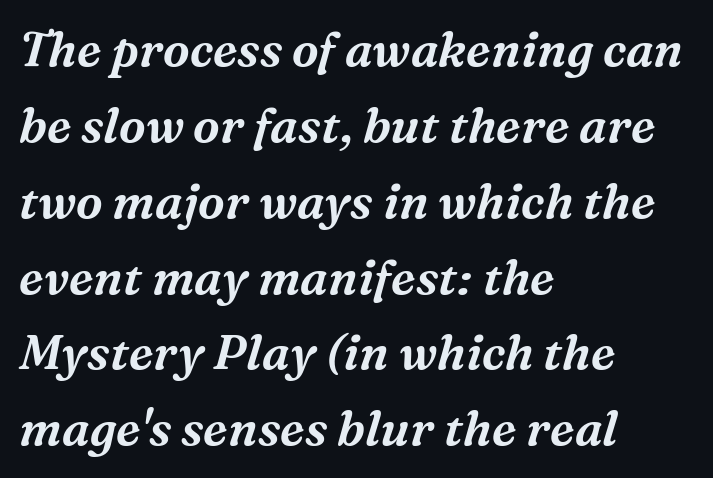
{"serif": "yes", "italic": "yes", "lean": "right", "slant_degrees": 16, "width": "normal", "stroke_contrast": "medium", "x_height": "medium", "monospaced": "no", "underline": "no", "align": "left", "line_spacing": "normal", "line_spacing_ratio": 1.58, "letter_spacing": "normal", "letter_spacing_em": 0.0, "glyph_px": 48}
